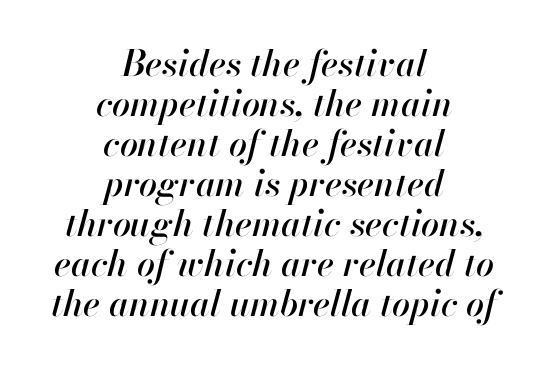
{"italic": "yes", "lean": "right", "slant_degrees": 13, "width": "normal", "stroke_contrast": "high", "x_height": "small", "monospaced": "no", "underline": "no", "align": "center", "line_spacing": "tight", "line_spacing_ratio": 1.11, "letter_spacing": "normal", "letter_spacing_em": 0.0, "glyph_px": 36}
